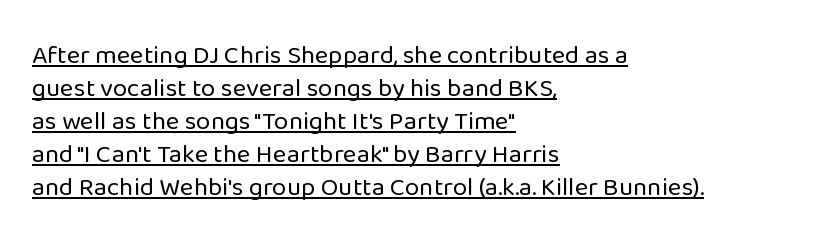
The image shows 26 px text type, upright; set left-aligned, normal line spacing (1.27x), normal letter spacing, underlined.
